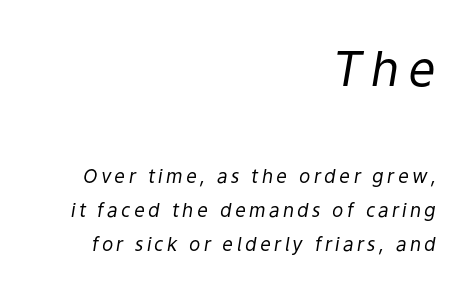
The image shows 48 px regular-weight type, italic (leaning right); set right-aligned, line spacing 1.8x, not underlined; the first (top) block is 2.53x larger; low stroke contrast and a medium x-height.
